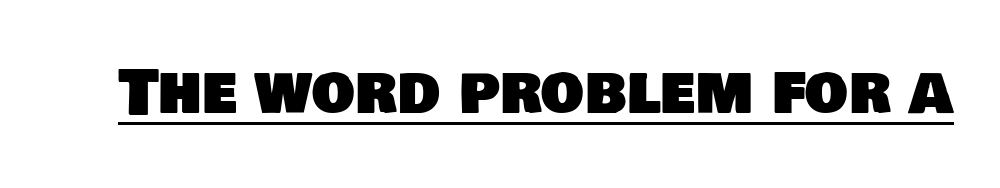
Q: Is the typeface a serif or a sans-serif typeface? A: Sans-serif.
Q: Is the text underlined? A: Yes.
Q: Is the spacing between letters normal or unusually wide? A: Normal.
Q: Width (condensed, normal, or wide)? A: Normal.
Q: Stroke contrast? A: Low.
Q: x-height? A: Large.
Q: Monospaced? A: No.
